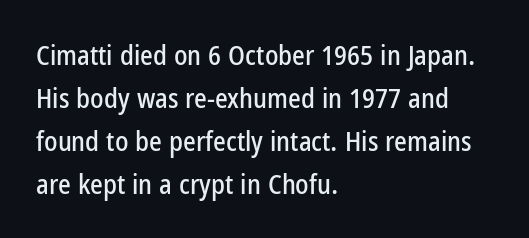
The image shows 27 px text type, upright; set left-aligned, normal line spacing (1.59x), normal letter spacing, not underlined.
